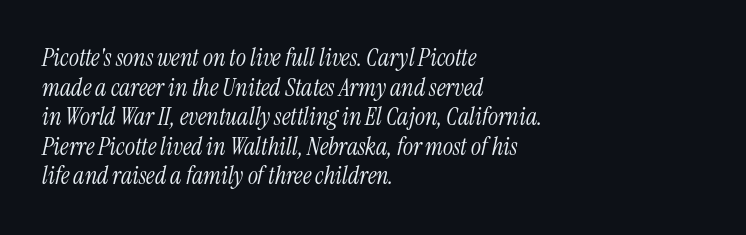
Check the space under the baseline: it is left empty. The rendering applies a slant to the glyphs. Spacing between characters is what you'd get straight out of the box. No letter is thick-stroked: the sample isn't bold. A classic flush-left, rag-right setting is used for this passage.
